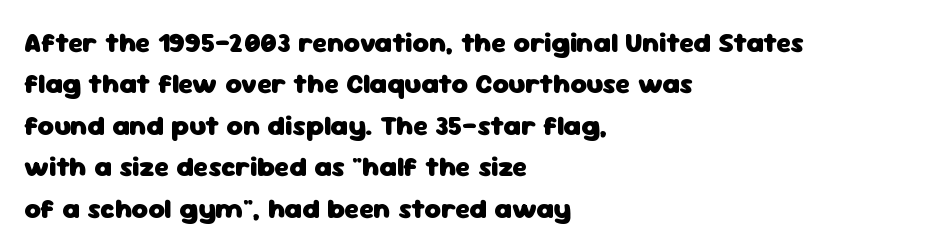
The image shows 28 px heavy sans-serif type, upright; set left-aligned, normal line spacing (1.48x), normal letter spacing, not underlined; low stroke contrast and a medium x-height.
